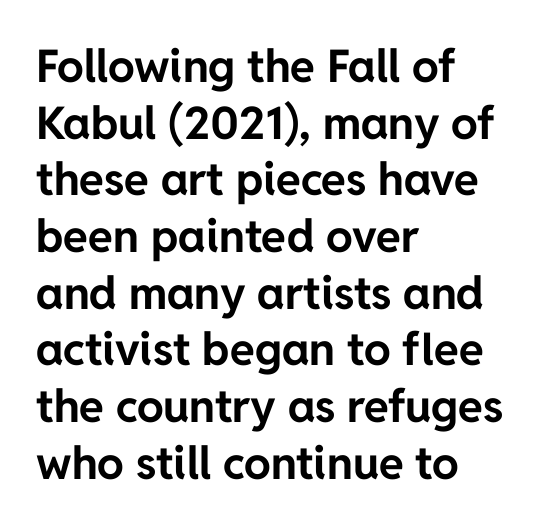
The image shows 45 px bold sans-serif type, upright; set left-aligned, normal line spacing (1.26x), normal letter spacing, not underlined; low stroke contrast and a medium x-height.
